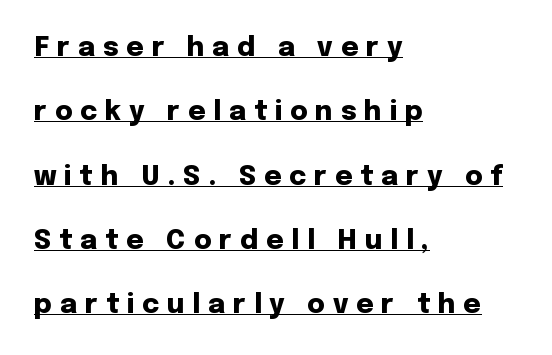
Q: Is the text bold? A: Yes.
Q: Is the text italic (slanted)? A: No, it is upright.
Q: Is the text underlined? A: Yes.
Q: How is the paragraph aligned? A: Left-aligned.
Q: Is the spacing between letters normal or unusually wide? A: Unusually wide.
Q: Is the spacing between lines tight, normal or loose? A: Loose.
